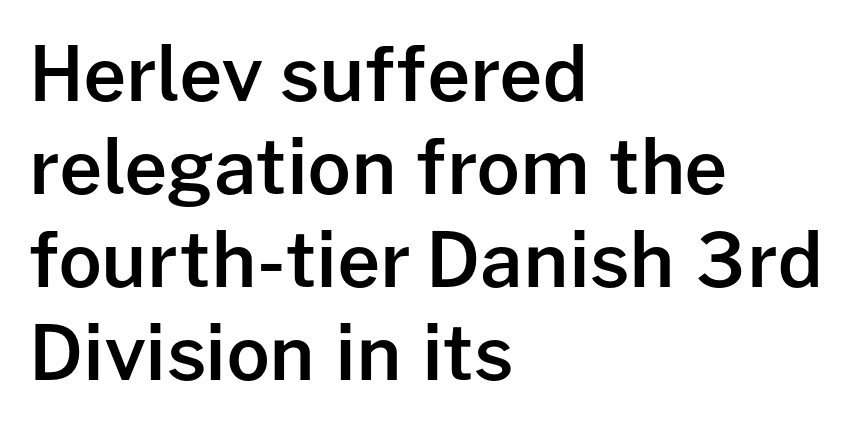
The image shows 75 px semibold sans-serif type, upright; set left-aligned, line spacing 1.24x, normal letter spacing, not underlined; low stroke contrast and a medium x-height.
